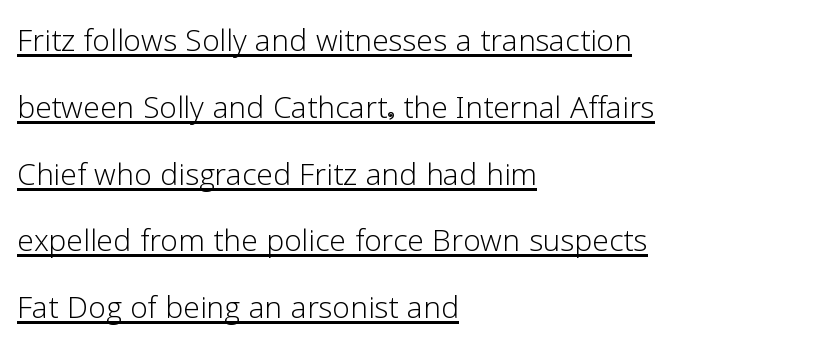
A typesetter would label this face a sans. Characters follow at the spacing the type designer built in. The rendering anchors every line to the left-hand side. Posture: vertical. Underlined type. Stems here are at most as thick as an everyday book face.
